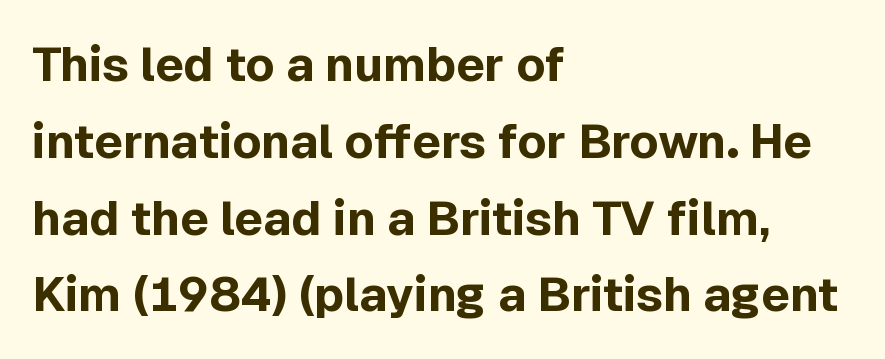
{"serif": "no", "italic": "no", "bold": "yes", "weight": "bold", "width": "normal", "x_height": "medium", "monospaced": "no", "underline": "no", "align": "left", "line_spacing": "normal", "line_spacing_ratio": 1.6, "letter_spacing": "normal", "letter_spacing_em": 0.0, "glyph_px": 48}
